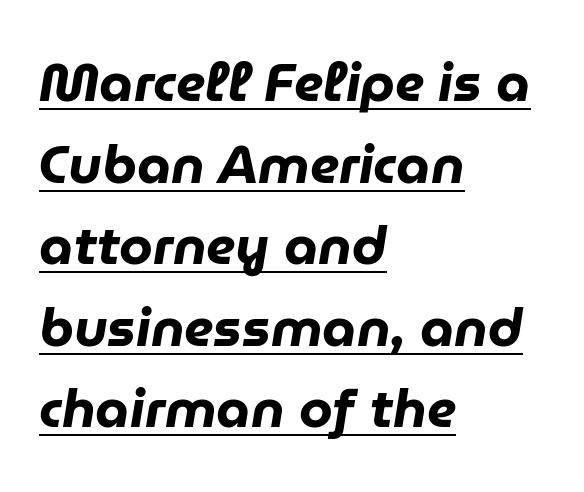
Q: Is the text bold? A: Yes.
Q: Is the text italic (slanted)? A: Yes, it leans right by about 9 degrees.
Q: Is the text underlined? A: Yes.
Q: How is the paragraph aligned? A: Left-aligned.
Q: Is the spacing between letters normal or unusually wide? A: Normal.
Q: Is the spacing between lines tight, normal or loose? A: Normal.
Q: Width (condensed, normal, or wide)? A: Normal.
Q: Stroke contrast? A: Low.
Q: x-height? A: Medium.
Q: Monospaced? A: No.
